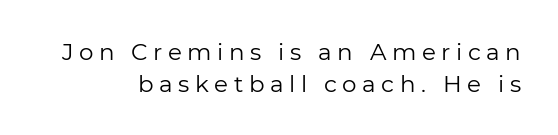
The tracking jumps out immediately: characters are airy and widely separated. Tall strokes in this sample are plumb rather than angled. Beneath every word, the page is bare. What's the leading like? Ordinary, nothing unusual. This is not heavy type; no bold has been used.
